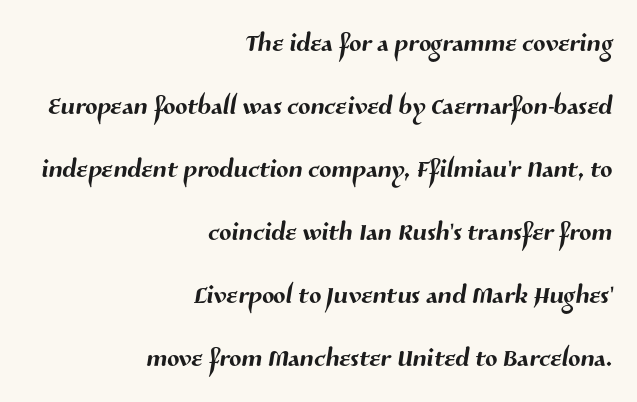
The setting favours the right margin, as signatures and pull-quotes sometimes do. Observe the ordinary spacing: letters are neighbours, not strangers. Think of a printed novel: that variable character pitch is what you see here. The text was rendered using a sans face with plain stroke endings.
